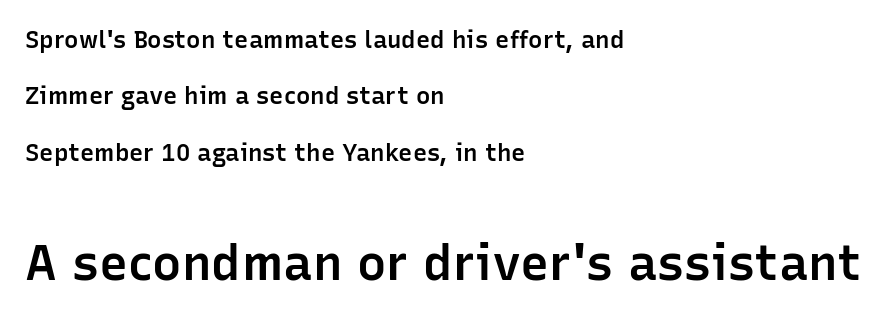
The image shows 49 px semibold sans-serif type, upright; set left-aligned, loose line spacing (2.35x), normal letter spacing, not underlined; the second (bottom) block is 2.04x larger; low stroke contrast and a medium x-height.
